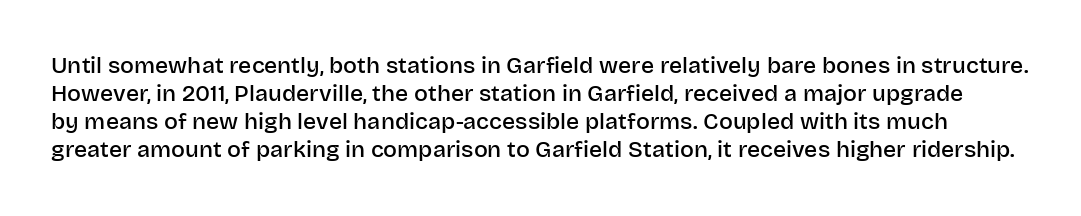
{"italic": "no", "bold": "semi", "underline": "no", "line_spacing_ratio": 1.22, "letter_spacing": "normal", "letter_spacing_em": 0.0, "glyph_px": 23}
